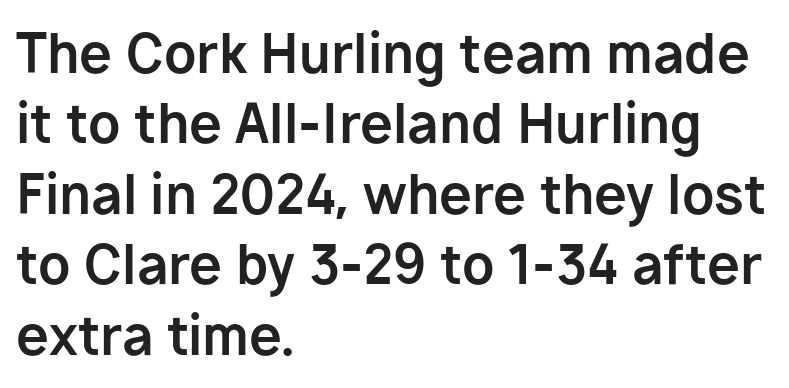
This block has exactly the height ordinary leading produces. The passage shown is not underscored anywhere. Spacing between characters is what you'd get straight out of the box. Varying glyph widths throughout — classic text-font behaviour.
